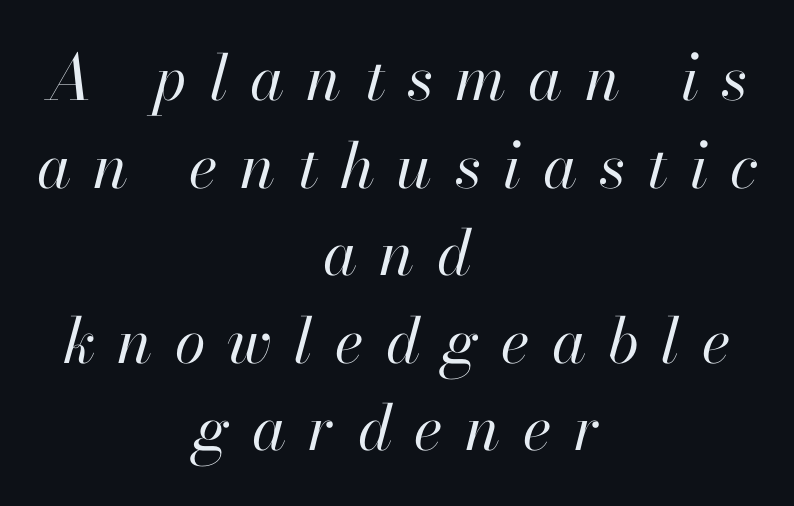
The image shows 63 px regular-weight type, italic (leaning right); set centered, normal line spacing (1.39x), unusually wide letter spacing (+0.35 em), not underlined; high stroke contrast and a small x-height.
